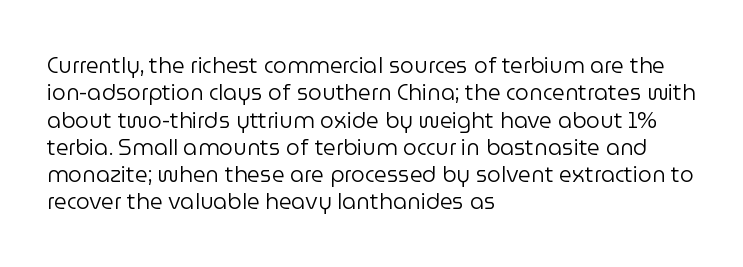
The image shows 22 px text type, upright; set left-aligned, line spacing 1.24x, normal letter spacing, not underlined.
